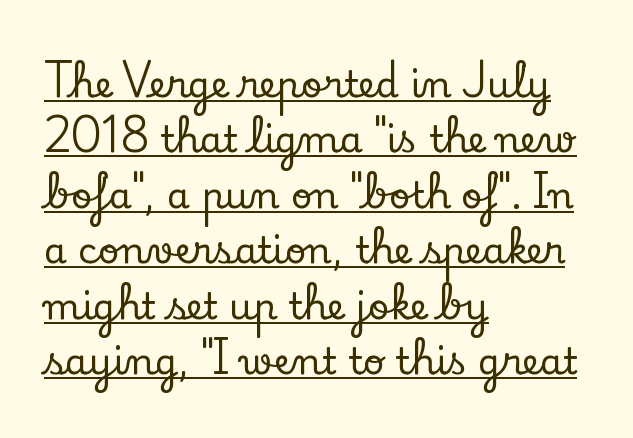
{"italic": "no", "width": "normal", "stroke_contrast": "low", "x_height": "small", "monospaced": "no", "underline": "yes", "align": "left", "line_spacing": "normal", "line_spacing_ratio": 1.5, "letter_spacing": "normal", "letter_spacing_em": 0.0, "glyph_px": 37}
